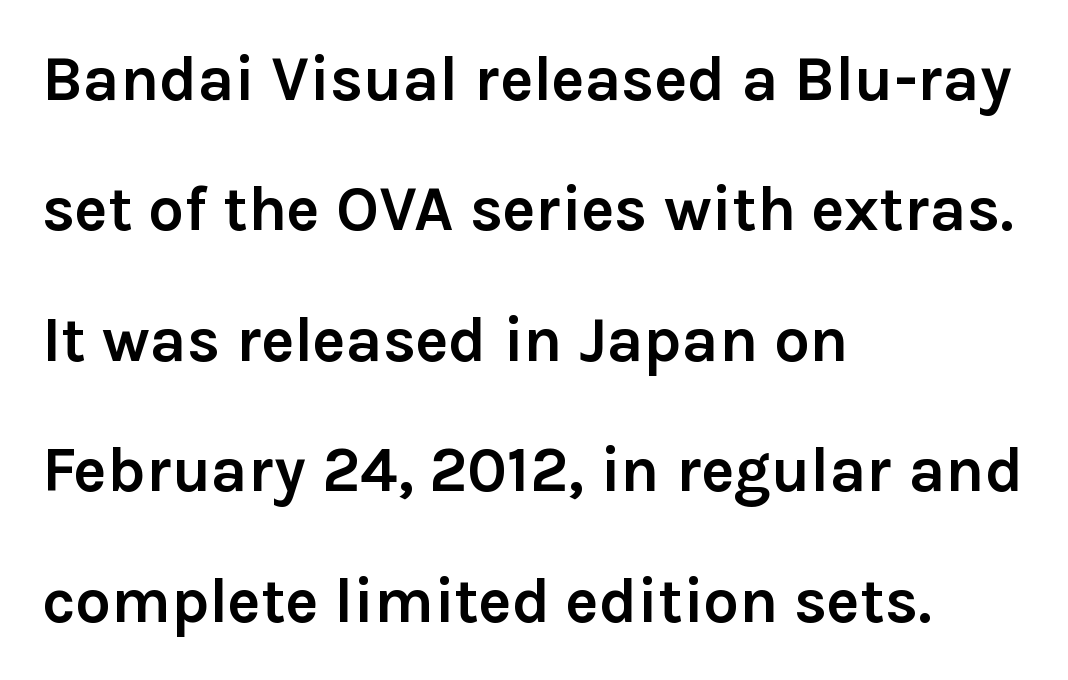
Between one letter and the next there's only the usual sliver of space. These lines stand farther apart than default settings would place them. The typeface chosen for these lines omits serifs. This rendering uses left alignment, leaving the right contour irregular. Character widths vary here, with narrow letters taking less room than wide ones. A typesetter would mark this as roman, not italic.
